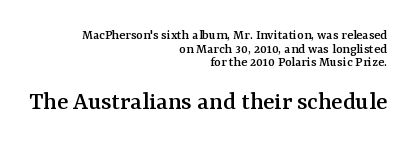
The tracking reads as untouched default to a designer's eye. Every stem runs plumb, perpendicular to the baseline. Honestly, there is no underline to notice here at all. The more generous point size was reserved for the lower chunk. Where is the straight margin? On the right. The block of text is dense from top to bottom, with scant space between rows.
